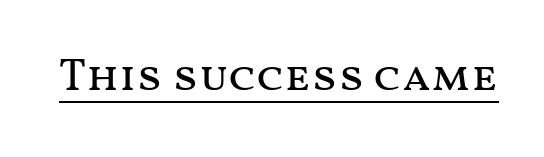
Looks like regular typesetting: each glyph gets only the width it needs. Nope, not italic — everything's standing straight. The letterforms sit at book weight or below. The passage shown has conventional tracking throughout. Notice how a bar underscores the lettering throughout.
